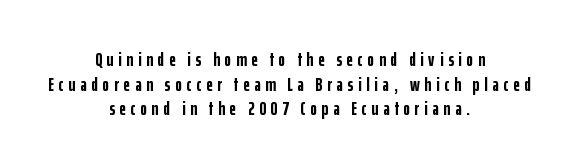
The image shows 20 px bold type, upright; set centered, line spacing 1.23x, unusually wide letter spacing (+0.24 em), not underlined.
